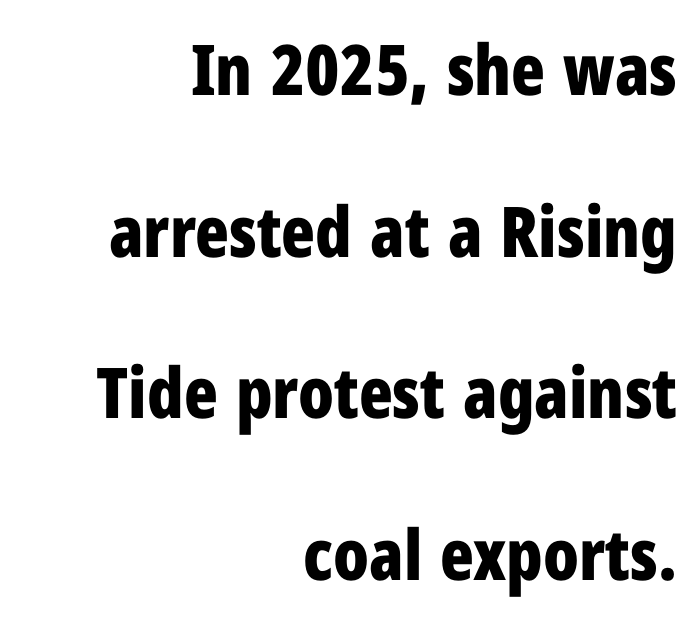
Q: Is the text bold? A: Yes.
Q: Is the text italic (slanted)? A: No, it is upright.
Q: Is the typeface a serif or a sans-serif typeface? A: Sans-serif.
Q: Is the text underlined? A: No.
Q: How is the paragraph aligned? A: Right-aligned.
Q: Is the spacing between letters normal or unusually wide? A: Normal.
Q: Is the spacing between lines tight, normal or loose? A: Loose.
Q: Width (condensed, normal, or wide)? A: Condensed.
Q: Stroke contrast? A: Low.
Q: x-height? A: Medium.
Q: Monospaced? A: No.
